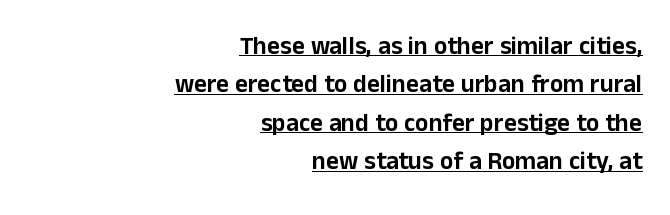
Q: Is the text italic (slanted)? A: No, it is upright.
Q: Is the text underlined? A: Yes.
Q: How is the paragraph aligned? A: Right-aligned.
Q: Is the spacing between letters normal or unusually wide? A: Normal.
Q: Is the spacing between lines tight, normal or loose? A: Normal.
